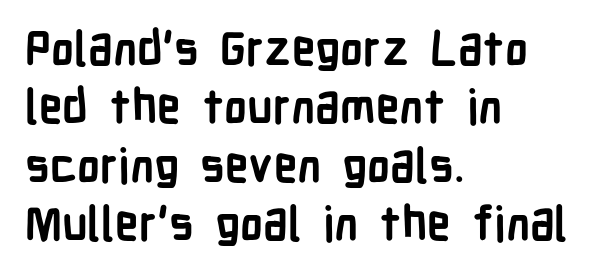
Q: Is the text bold? A: Yes.
Q: Is the text italic (slanted)? A: No, it is upright.
Q: Is the typeface a serif or a sans-serif typeface? A: Sans-serif.
Q: Is the text underlined? A: No.
Q: How is the paragraph aligned? A: Left-aligned.
Q: Is the spacing between letters normal or unusually wide? A: Normal.
Q: Width (condensed, normal, or wide)? A: Condensed.
Q: Stroke contrast? A: Low.
Q: x-height? A: Medium.
Q: Monospaced? A: No.
